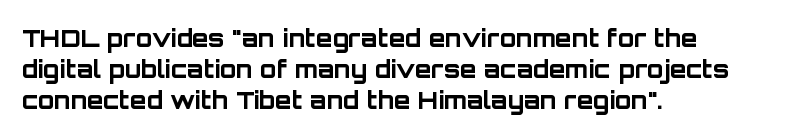
If you measured baseline to baseline, you'd find a middling distance. The specimen reads as upright at a glance. Glyph-to-glyph distance matches everyday printed text. Heavy, bold letterforms. Each row of text sits above clean, open space.
